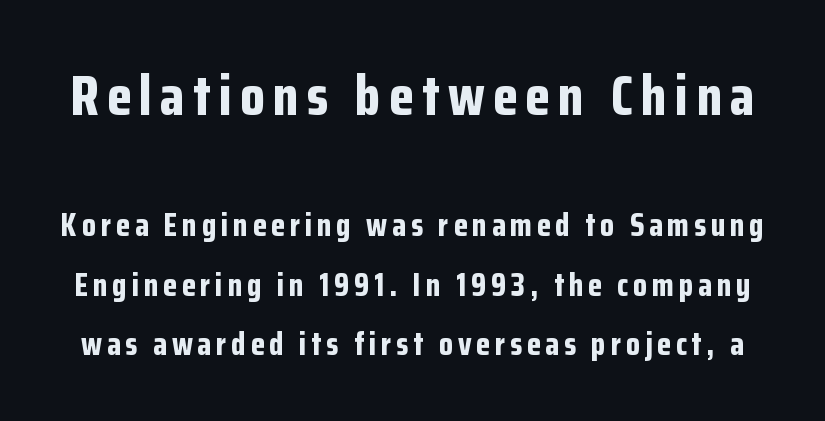
{"serif": "no", "italic": "no", "bold": "yes", "weight": "bold", "width": "condensed", "stroke_contrast": "low", "x_height": "medium", "monospaced": "no", "underline": "no", "line_spacing_ratio": 1.85, "larger_block": "first", "size_ratio": 1.75, "glyph_px": 56}
